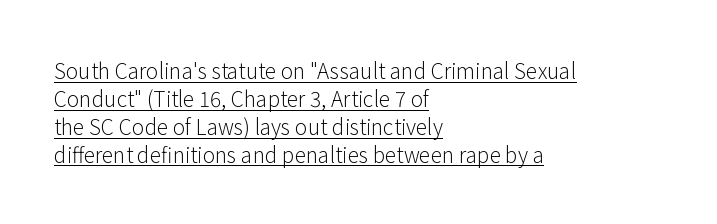
No extra ink here — the face is not bold. The line texture is even and compact thanks to regular tracking. The rendered words wear a rule along their underside. You can tell it's not italic because the verticals are truly vertical. Normally led — the rows are evenly, conventionally spaced.
